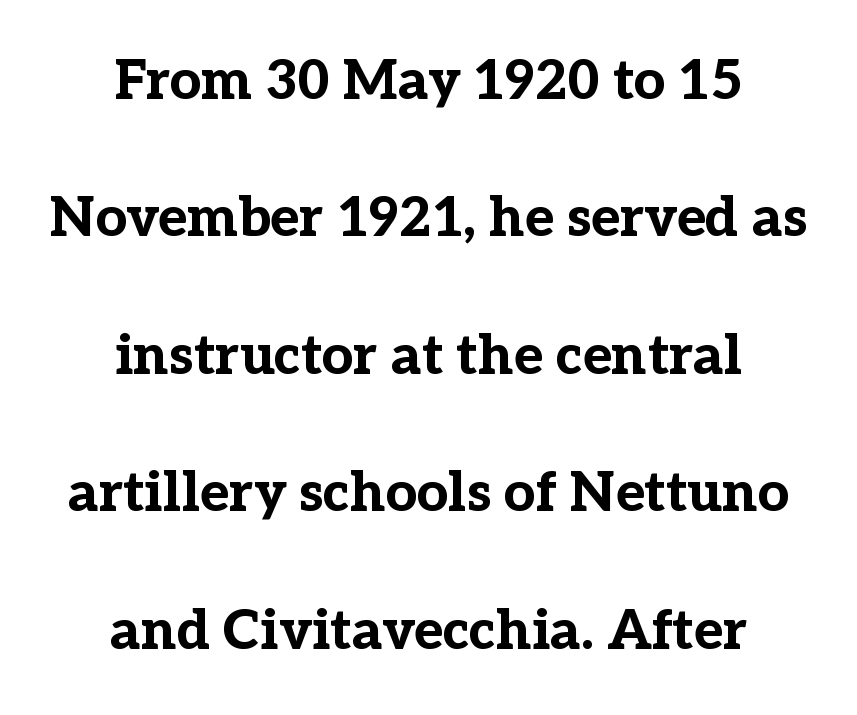
The image shows 55 px bold serif type, upright; set centered, loose line spacing (2.5x), normal letter spacing, not underlined; low stroke contrast and a medium x-height.
